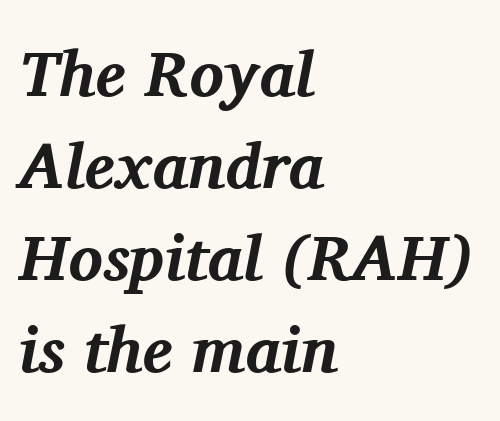
You can tell it's italic because the verticals aren't actually vertical. Serifs: yes, visible at the terminals of the letterforms. Looks like regular typesetting: each glyph gets only the width it needs. Horizontal alignment here is leftward, the default for most running prose. Here the glyphs are tracked normally, forming tight word shapes. The lines sit at an ordinary, default distance from one another.
